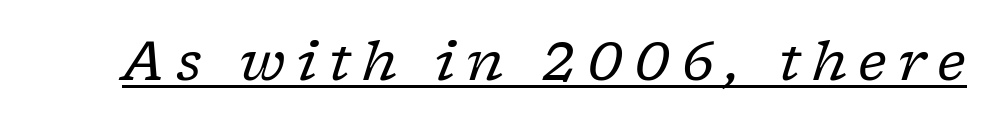
Heaviness? Minimal to ordinary, like unemphasized prose. Does the type have serifs? Yes, each stem ends in a small foot. Character widths vary here, with narrow letters taking less room than wide ones. Inter-character spacing is expanded well beyond the font's built-in metrics. The specimen reads as italic at a glance.
